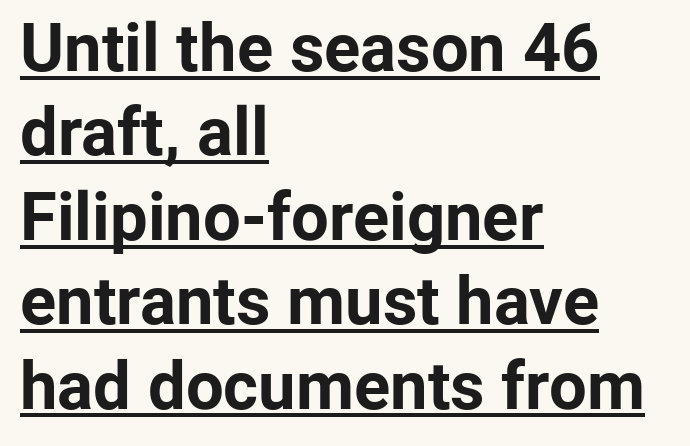
Is this a fixed-width face? No — the glyphs have proportional, varying widths. What's the leading like? Ordinary, nothing unusual. Here the glyphs are tracked normally, forming tight word shapes. Weight check: bold — yes, fully. The typography opts for an upright posture over an oblique one. What kind of face is this? One without serifs — a sans.
